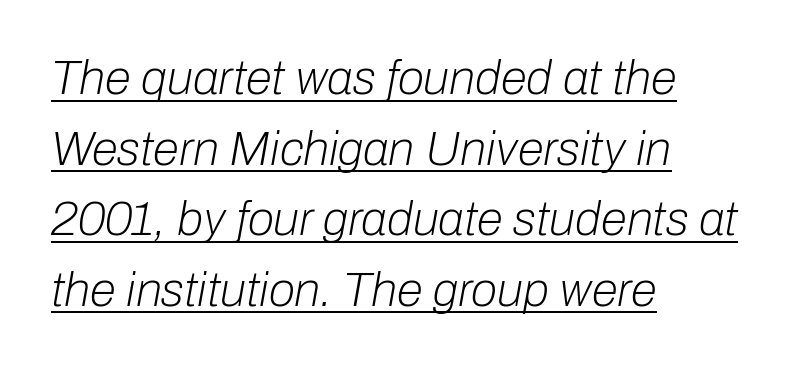
Somebody hit Ctrl+U on this one — the words are underlined. The text carries the slant typical of an italic or oblique font. The face used here is rendered with its standard letterfit. The rendering uses natural spacing where letterforms have individual widths. No chunkiness to these letters — they're not bold. Where is the straight margin? On the left.
